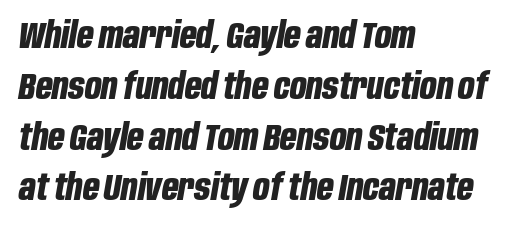
{"italic": "yes", "lean": "right", "slant_degrees": 10, "bold": "yes", "weight": "bold", "width": "condensed", "stroke_contrast": "low", "x_height": "large", "monospaced": "no", "underline": "no", "align": "left", "line_spacing": "normal", "line_spacing_ratio": 1.41, "letter_spacing": "normal", "letter_spacing_em": 0.0, "glyph_px": 36}
